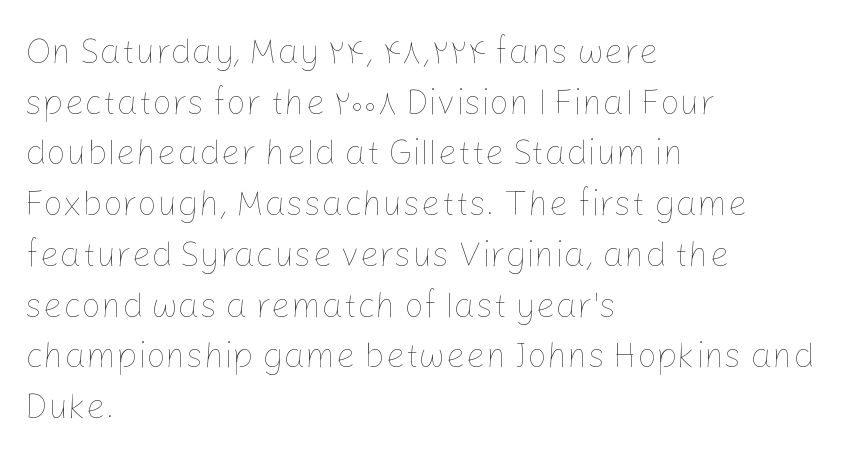
The image shows 35 px thin type, upright; set left-aligned, normal line spacing (1.45x), normal letter spacing, not underlined; low stroke contrast and a medium x-height.
